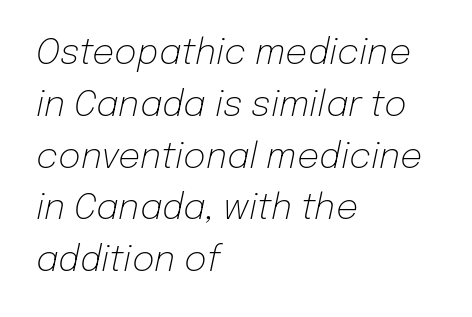
Q: Is the text bold? A: No.
Q: Is the text italic (slanted)? A: Yes, it leans right by about 12 degrees.
Q: Is the text underlined? A: No.
Q: How is the paragraph aligned? A: Left-aligned.
Q: Is the spacing between letters normal or unusually wide? A: Normal.
Q: Is the spacing between lines tight, normal or loose? A: Normal.
Q: Width (condensed, normal, or wide)? A: Normal.
Q: Stroke contrast? A: Low.
Q: x-height? A: Medium.
Q: Monospaced? A: No.
